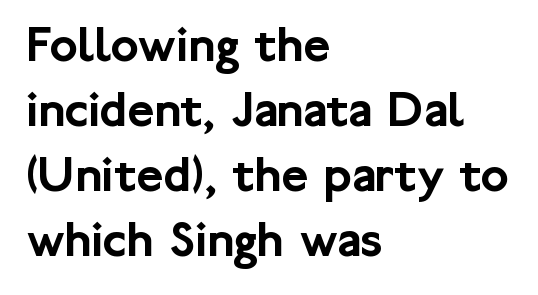
Each new line begins a customary step beneath the previous one. Words appear dense and cohesive because spacing is normal. Check under the words: just untouched page. You could not count columns in this text — the font is proportionally spaced. No italicization has been applied; the sample stays upright. The rendering anchors every line to the left-hand side.
